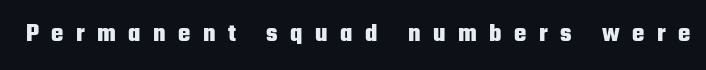
The image shows 26 px bold type, upright; set unusually wide letter spacing (+0.48 em), not underlined.
